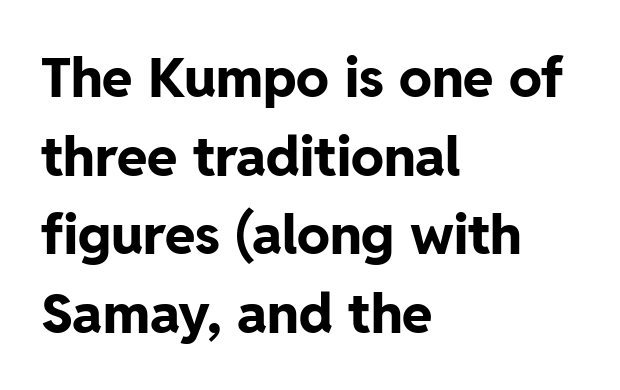
{"serif": "no", "italic": "no", "bold": "yes", "weight": "bold", "width": "normal", "stroke_contrast": "low", "x_height": "medium", "monospaced": "no", "underline": "no", "align": "left", "line_spacing": "normal", "line_spacing_ratio": 1.43, "letter_spacing": "normal", "letter_spacing_em": 0.0, "glyph_px": 55}
